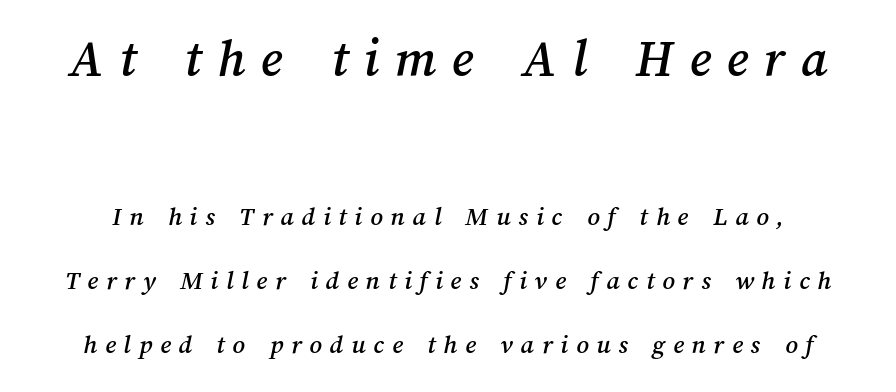
In this sample the first text group is rendered at the bigger scale. Think of a printed novel: that variable character pitch is what you see here. The specimen omits any rule beneath the text block's lines. Caption: expanded tracking, letters set apart. Widely set lines give the paragraph a tall, airy silhouette.
